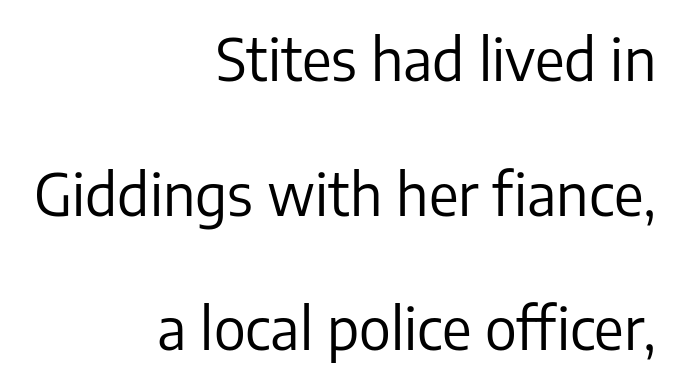
Underlining? Definitely not there. The line-height multiplier appears high, well above default. There is no visible air inserted between adjacent glyphs. Proportional: the letters do not fall into vertical columns.
